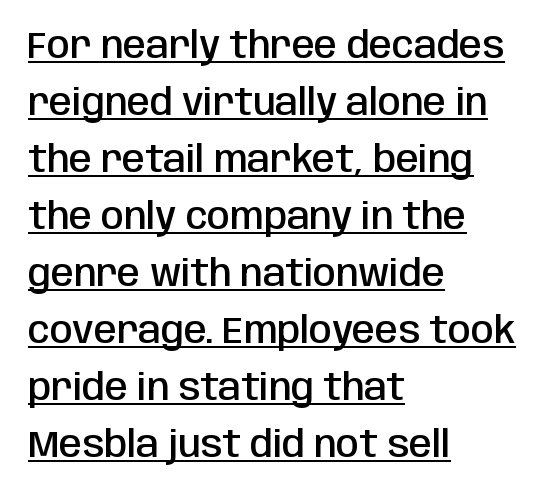
Q: Is the text bold? A: Semi-bold.
Q: Is the text italic (slanted)? A: No, it is upright.
Q: Is the typeface a serif or a sans-serif typeface? A: Sans-serif.
Q: Is the text underlined? A: Yes.
Q: How is the paragraph aligned? A: Left-aligned.
Q: Is the spacing between letters normal or unusually wide? A: Normal.
Q: Is the spacing between lines tight, normal or loose? A: Normal.
Q: Width (condensed, normal, or wide)? A: Condensed.
Q: Stroke contrast? A: Low.
Q: x-height? A: Large.
Q: Monospaced? A: No.
